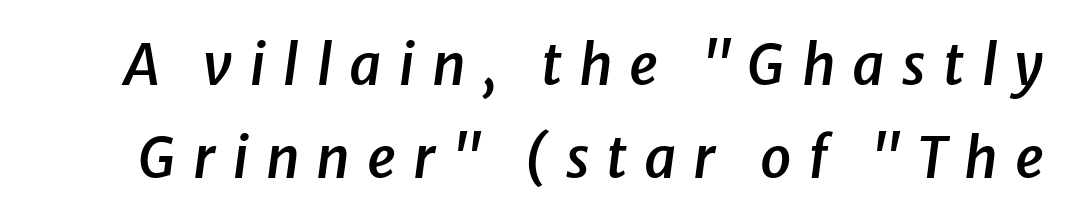
{"italic": "yes", "lean": "right", "slant_degrees": 8, "bold": "semi", "weight": "semibold", "width": "normal", "stroke_contrast": "low", "x_height": "medium", "monospaced": "no", "underline": "no", "line_spacing": "normal", "line_spacing_ratio": 1.66, "letter_spacing": "wide", "letter_spacing_em": 0.3, "glyph_px": 56}
